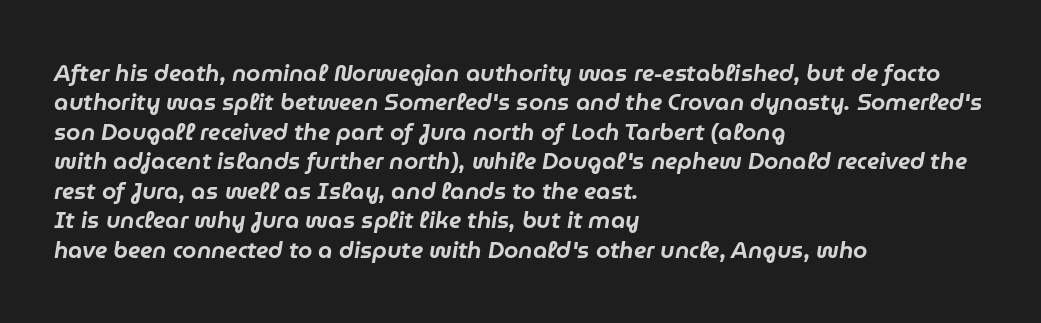
Q: Is the text italic (slanted)? A: Yes, it leans right by about 9 degrees.
Q: Is the text underlined? A: No.
Q: How is the paragraph aligned? A: Left-aligned.
Q: Is the spacing between letters normal or unusually wide? A: Normal.
Q: Is the spacing between lines tight, normal or loose? A: Normal.
